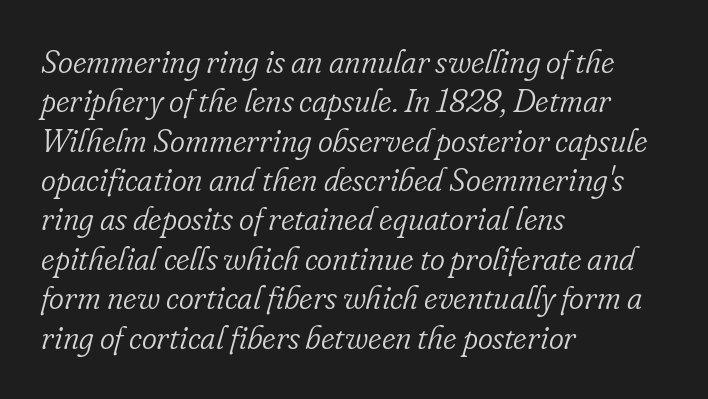
Standard letterfit; no display-style spreading of the glyphs. The zone under the glyphs is completely vacant. Ink coverage per letter is moderate at most. Italic? Definitely — the glyphs are oblique.
